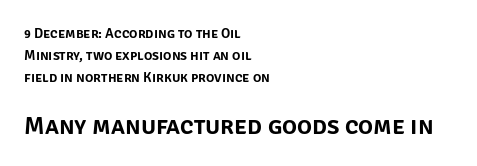
In CSS terms this would be text-align: left. Upright lettering throughout. The specimen omits any rule beneath the text block's lines. Size hierarchy here favors the trailing block over the leading one.
